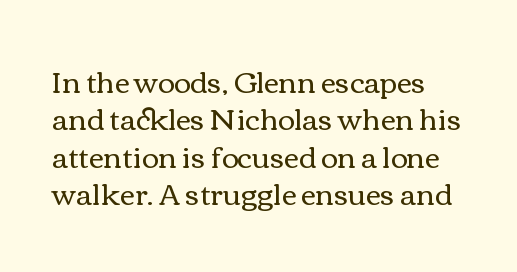
{"italic": "no", "bold": "no", "weight": "regular", "width": "wide", "stroke_contrast": "medium", "x_height": "medium", "monospaced": "no", "underline": "no", "line_spacing": "normal", "line_spacing_ratio": 1.29, "letter_spacing": "normal", "letter_spacing_em": 0.0, "glyph_px": 29}
